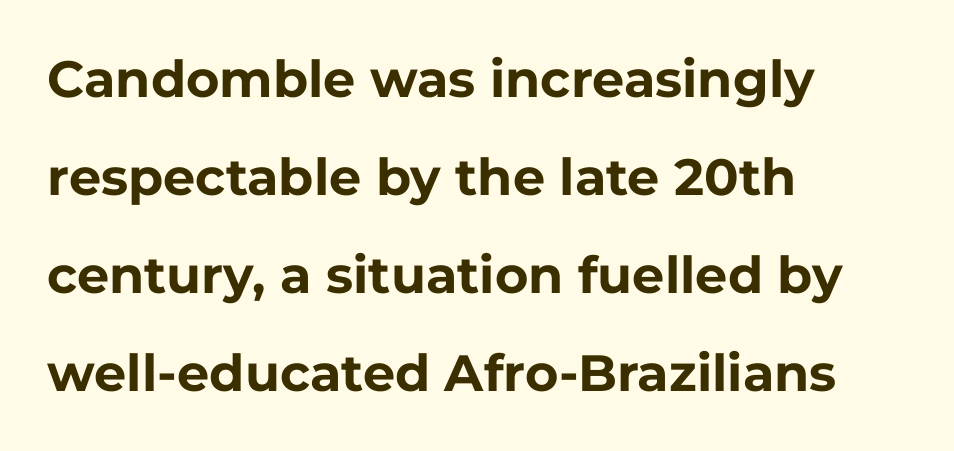
The image shows 51 px bold sans-serif type, upright; set left-aligned, loose line spacing (1.92x), normal letter spacing, not underlined; low stroke contrast and a medium x-height.
